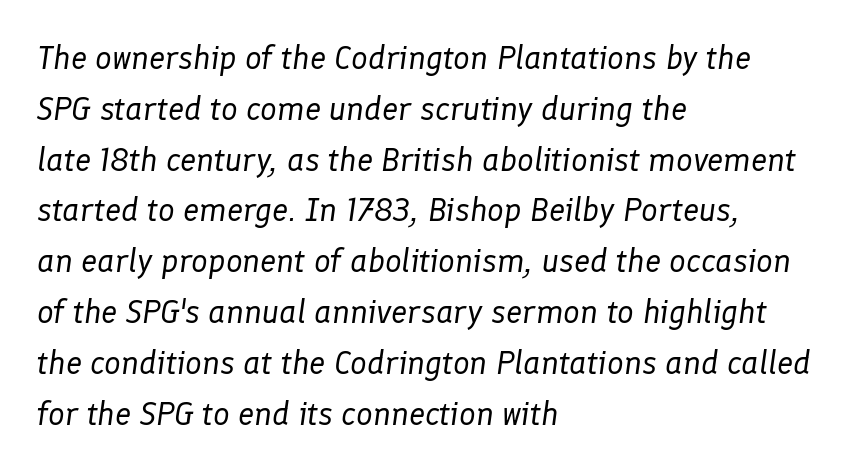
Q: Is the text bold? A: No.
Q: Is the text italic (slanted)? A: Yes, it leans right by about 8 degrees.
Q: Is the text underlined? A: No.
Q: How is the paragraph aligned? A: Left-aligned.
Q: Is the spacing between letters normal or unusually wide? A: Normal.
Q: Is the spacing between lines tight, normal or loose? A: Normal.
Q: Width (condensed, normal, or wide)? A: Normal.
Q: Stroke contrast? A: Low.
Q: x-height? A: Medium.
Q: Monospaced? A: No.
